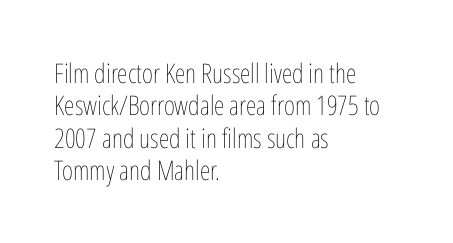
Q: Is the text bold? A: No.
Q: Is the text italic (slanted)? A: No, it is upright.
Q: Is the text underlined? A: No.
Q: How is the paragraph aligned? A: Left-aligned.
Q: Is the spacing between letters normal or unusually wide? A: Normal.
